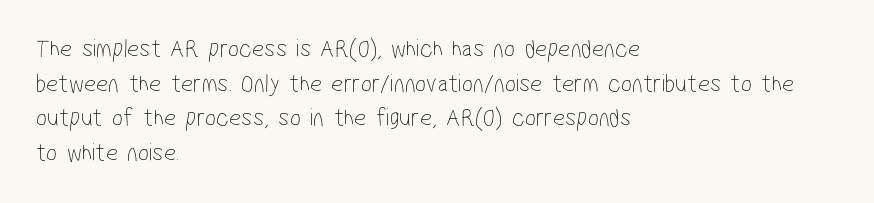
Q: Is the text bold? A: No.
Q: Is the text underlined? A: No.
Q: How is the paragraph aligned? A: Left-aligned.
Q: Is the spacing between letters normal or unusually wide? A: Normal.
Q: Is the spacing between lines tight, normal or loose? A: Normal.
